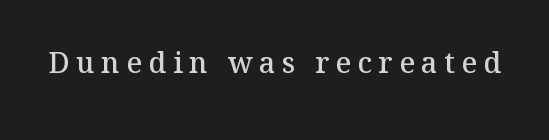
The type sits square on the baseline with zero lean. Does the weight exceed regular? Yes, but only to semibold. The type is letterspaced generously, with wide tracking. The string is rendered with underlining switched off.
